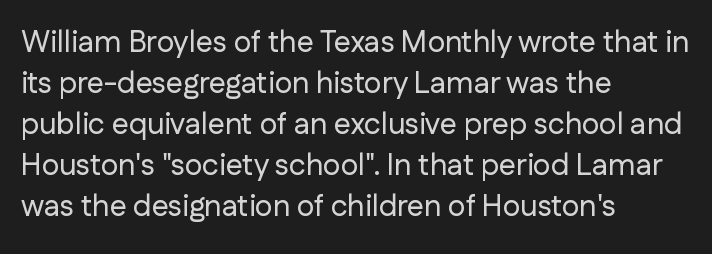
{"serif": "no", "italic": "no", "width": "normal", "stroke_contrast": "low", "x_height": "medium", "monospaced": "no", "underline": "no", "align": "left", "line_spacing": "normal", "line_spacing_ratio": 1.37, "letter_spacing": "normal", "letter_spacing_em": 0.0, "glyph_px": 30}
